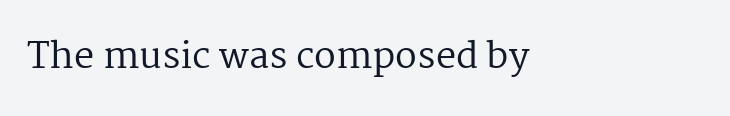
The image shows 36 px regular-weight serif type, upright; set left-aligned, normal letter spacing, not underlined; medium stroke contrast and a medium x-height.
